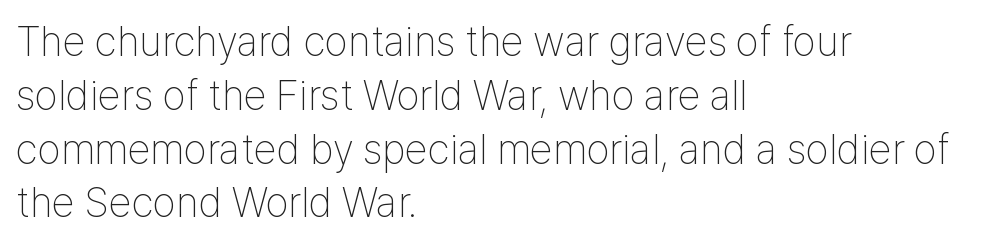
Q: Is the text bold? A: No.
Q: Is the text italic (slanted)? A: No, it is upright.
Q: Is the typeface a serif or a sans-serif typeface? A: Sans-serif.
Q: Is the text underlined? A: No.
Q: How is the paragraph aligned? A: Left-aligned.
Q: Is the spacing between letters normal or unusually wide? A: Normal.
Q: Is the spacing between lines tight, normal or loose? A: Normal.
Q: Width (condensed, normal, or wide)? A: Condensed.
Q: Stroke contrast? A: Low.
Q: x-height? A: Medium.
Q: Monospaced? A: No.
